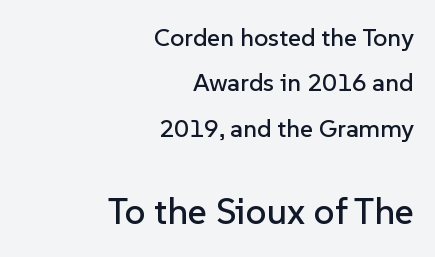
{"serif": "no", "italic": "no", "width": "normal", "stroke_contrast": "low", "x_height": "medium", "monospaced": "no", "underline": "no", "align": "right", "line_spacing_ratio": 1.82, "letter_spacing": "normal", "letter_spacing_em": 0.0, "larger_block": "second", "size_ratio": 1.48, "glyph_px": 37}
